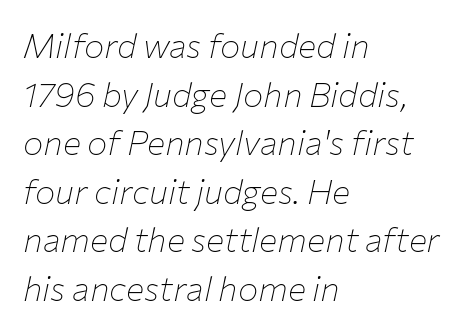
The image shows 34 px thin type, italic (leaning right); set left-aligned, normal line spacing (1.43x), normal letter spacing, not underlined; low stroke contrast and a medium x-height.
